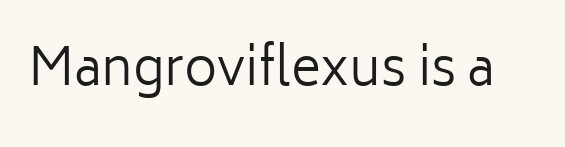
Compared with a typical body face, this is equally light or lighter still. Is the letter spacing exaggerated? No — it looks like the ordinary default. The font family rendered here belongs to the sans-serif group. Just letters on the line, the space beneath them empty. Vertical strokes here are truly vertical. You could not count columns in this text — the font is proportionally spaced.
